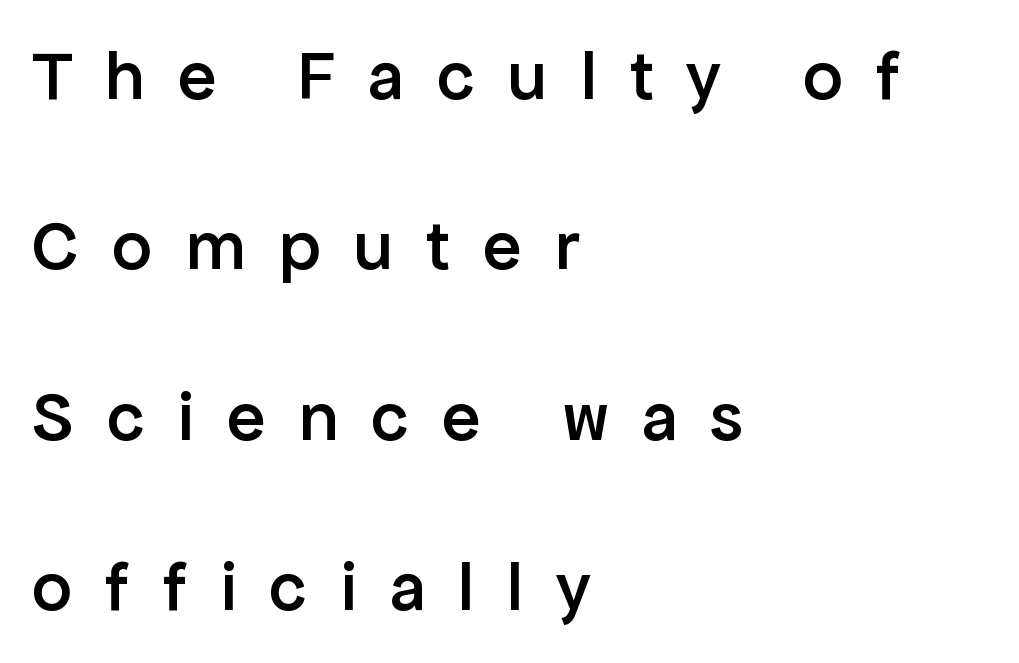
{"serif": "no", "italic": "no", "bold": "semi", "weight": "semibold", "width": "normal", "stroke_contrast": "low", "x_height": "medium", "monospaced": "no", "underline": "no", "align": "left", "line_spacing": "loose", "line_spacing_ratio": 2.4, "letter_spacing": "wide", "letter_spacing_em": 0.47, "glyph_px": 71}
